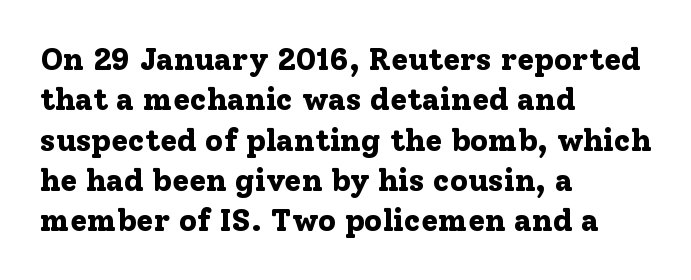
{"serif": "yes", "italic": "no", "bold": "yes", "weight": "bold", "width": "normal", "stroke_contrast": "low", "x_height": "medium", "monospaced": "no", "underline": "no", "align": "left", "line_spacing": "normal", "line_spacing_ratio": 1.3, "letter_spacing": "normal", "letter_spacing_em": 0.0, "glyph_px": 31}
